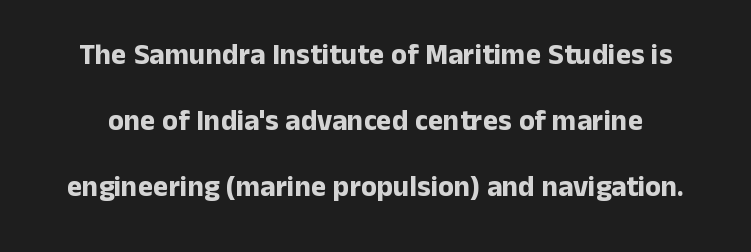
Q: Is the text bold? A: Yes.
Q: Is the text italic (slanted)? A: No, it is upright.
Q: Is the typeface a serif or a sans-serif typeface? A: Sans-serif.
Q: Is the text underlined? A: No.
Q: Is the spacing between letters normal or unusually wide? A: Normal.
Q: Is the spacing between lines tight, normal or loose? A: Loose.
Q: Width (condensed, normal, or wide)? A: Normal.
Q: Stroke contrast? A: Low.
Q: x-height? A: Medium.
Q: Monospaced? A: No.
